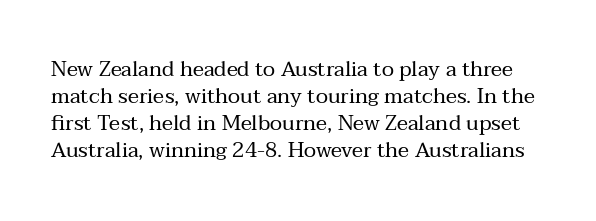
Q: Is the text bold? A: No.
Q: Is the text italic (slanted)? A: No, it is upright.
Q: Is the text underlined? A: No.
Q: Is the spacing between letters normal or unusually wide? A: Normal.
Q: Is the spacing between lines tight, normal or loose? A: Normal.
